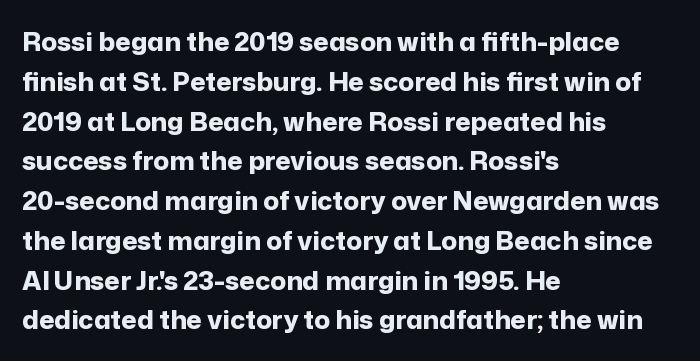
Q: Is the text bold? A: Yes.
Q: Is the text italic (slanted)? A: No, it is upright.
Q: Is the text underlined? A: No.
Q: How is the paragraph aligned? A: Left-aligned.
Q: Is the spacing between letters normal or unusually wide? A: Normal.
Q: Is the spacing between lines tight, normal or loose? A: Normal.
